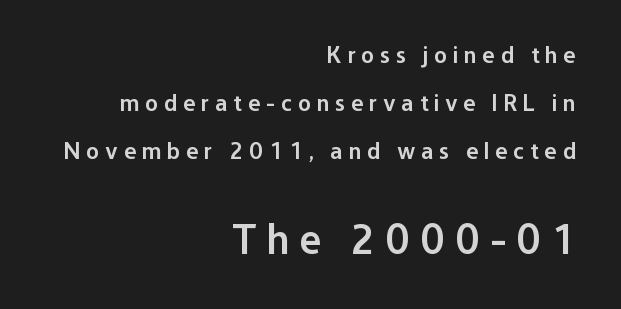
The image shows 42 px semibold sans-serif type, upright; set right-aligned, loose line spacing (2.0x), unusually wide letter spacing (+0.23 em), not underlined; the second (bottom) block is 1.75x larger; low stroke contrast and a medium x-height.
